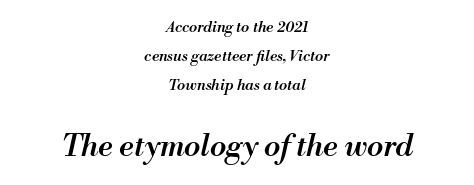
Size hierarchy here favors the trailing block over the leading one. Plain, unruled lines of type. The strokes are fattened partway — semibold, not bold. Leftover space on each line is divided equally before and after the words. Reading down the column, the eye jumps a long way to each next line. Note the varied advance widths — an 'i' is clearly narrower than an 'm'.
